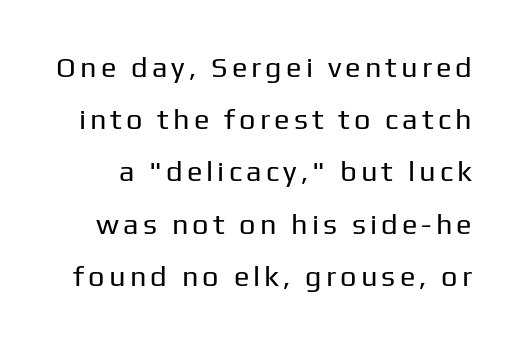
{"serif": "no", "italic": "no", "bold": "no", "weight": "regular", "width": "normal", "stroke_contrast": "low", "x_height": "medium", "monospaced": "no", "underline": "no", "line_spacing_ratio": 1.8, "glyph_px": 29}
